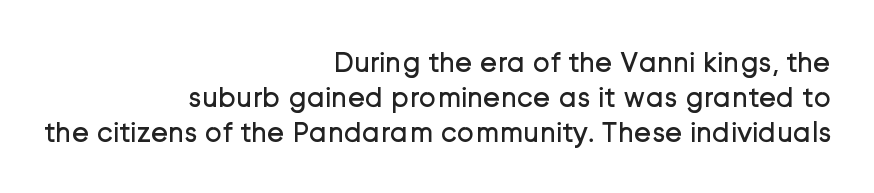
Q: Is the text bold? A: No.
Q: Is the text italic (slanted)? A: No, it is upright.
Q: Is the typeface a serif or a sans-serif typeface? A: Sans-serif.
Q: Is the text underlined? A: No.
Q: How is the paragraph aligned? A: Right-aligned.
Q: Is the spacing between letters normal or unusually wide? A: Normal.
Q: Width (condensed, normal, or wide)? A: Normal.
Q: Stroke contrast? A: Low.
Q: x-height? A: Medium.
Q: Monospaced? A: No.
